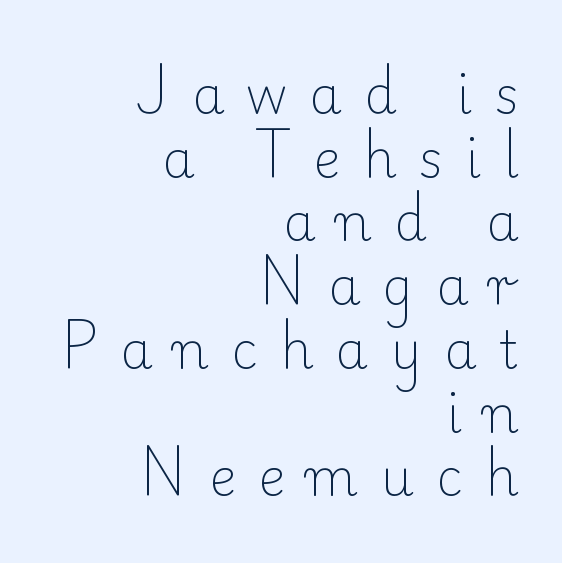
The image shows 51 px light serif type, upright; set right-aligned, normal line spacing (1.25x), unusually wide letter spacing (+0.44 em), not underlined; low stroke contrast and a small x-height.
